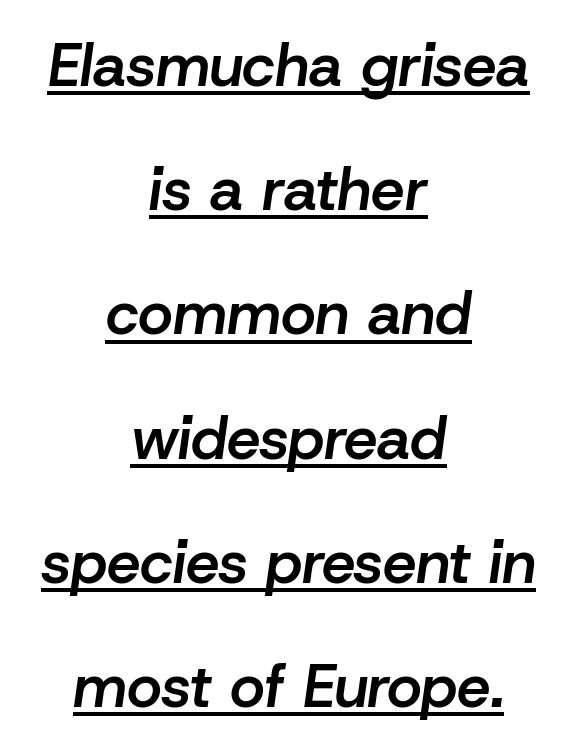
The typography opts for an oblique posture over an upright one. Note the varied advance widths — an 'i' is clearly narrower than an 'm'. Caption: standard tracking, unaltered. If you measured baseline to baseline, you'd find a long distance.
